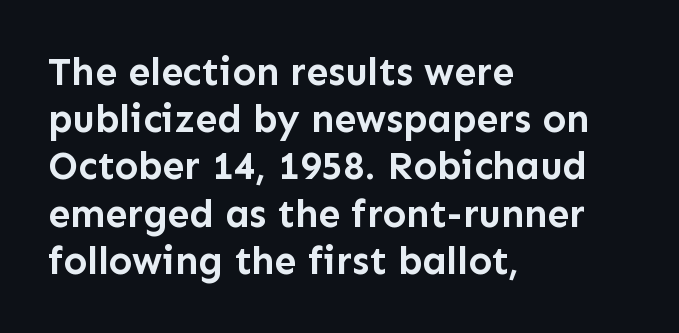
Q: Is the text bold? A: Yes.
Q: Is the text italic (slanted)? A: No, it is upright.
Q: Is the typeface a serif or a sans-serif typeface? A: Sans-serif.
Q: Is the text underlined? A: No.
Q: How is the paragraph aligned? A: Left-aligned.
Q: Is the spacing between letters normal or unusually wide? A: Normal.
Q: Width (condensed, normal, or wide)? A: Normal.
Q: Stroke contrast? A: Low.
Q: x-height? A: Medium.
Q: Monospaced? A: No.
